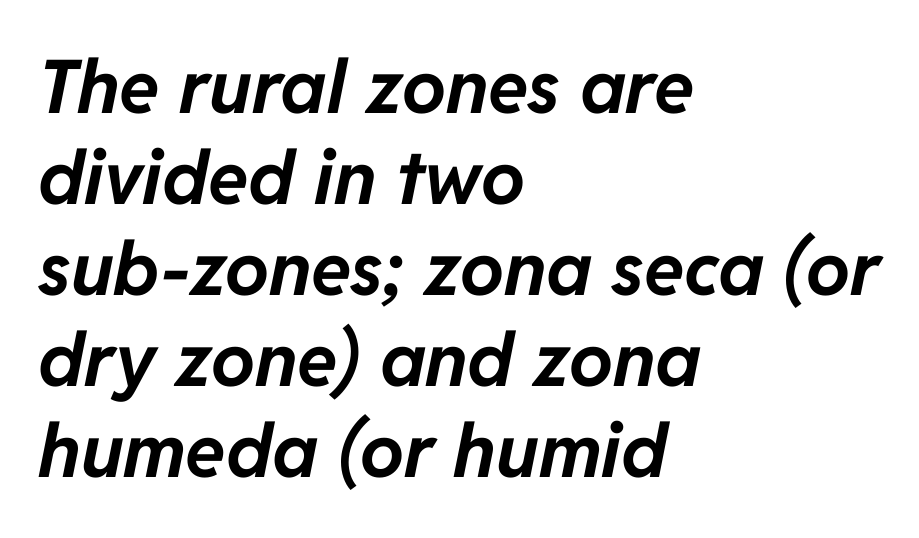
The gap between lines stays unmarked. The gaps between neighbouring characters are ordinary and unremarkable. This sample is left-justified, so line endings fall wherever the words run out. Heavy, bold letterforms. Is this a fixed-width face? No — the glyphs have proportional, varying widths. The rendering applies a slant to the glyphs.
